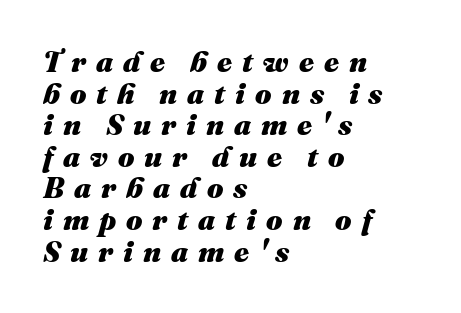
Q: Is the text bold? A: Yes.
Q: Is the text italic (slanted)? A: Yes, it leans right by about 16 degrees.
Q: Is the text underlined? A: No.
Q: How is the paragraph aligned? A: Left-aligned.
Q: Is the spacing between letters normal or unusually wide? A: Unusually wide.
Q: Is the spacing between lines tight, normal or loose? A: Tight.
Q: Width (condensed, normal, or wide)? A: Normal.
Q: Stroke contrast? A: Medium.
Q: x-height? A: Medium.
Q: Monospaced? A: No.
